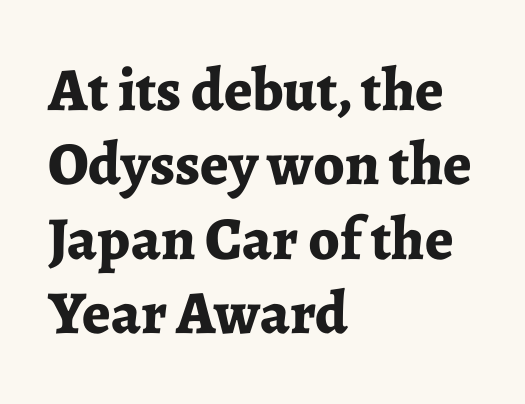
The image shows 61 px bold serif type, upright; set left-aligned, line spacing 1.22x, normal letter spacing, not underlined; low stroke contrast and a medium x-height.
